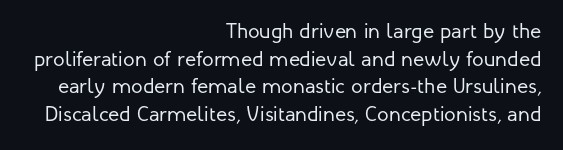
{"italic": "no", "bold": "no", "underline": "no", "align": "right", "line_spacing": "normal", "line_spacing_ratio": 1.32, "letter_spacing": "normal", "letter_spacing_em": 0.0, "glyph_px": 21}
